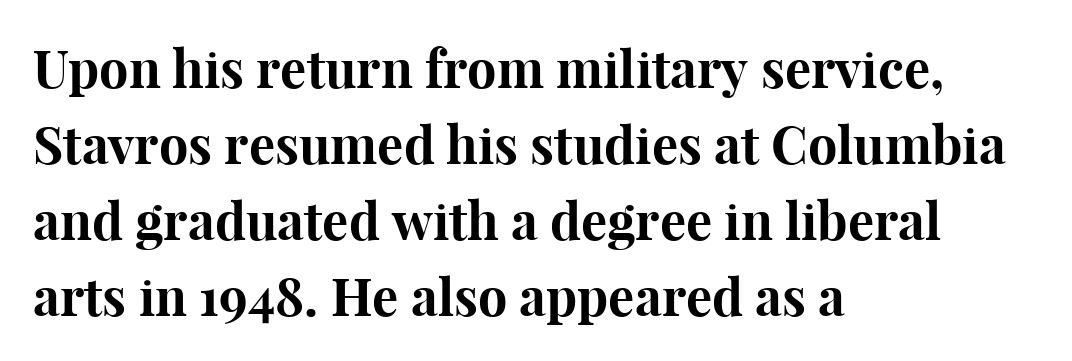
{"serif": "yes", "italic": "no", "bold": "yes", "weight": "bold", "width": "normal", "stroke_contrast": "high", "x_height": "medium", "monospaced": "no", "underline": "no", "align": "left", "line_spacing": "normal", "line_spacing_ratio": 1.46, "letter_spacing": "normal", "letter_spacing_em": 0.0, "glyph_px": 52}
